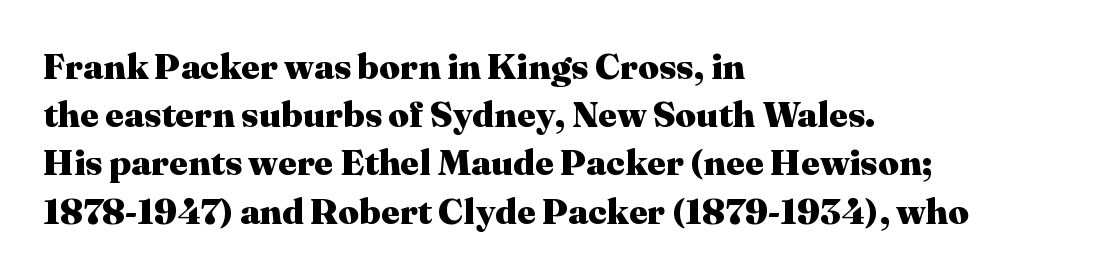
{"serif": "yes", "italic": "no", "bold": "yes", "weight": "heavy", "width": "normal", "stroke_contrast": "medium", "x_height": "medium", "monospaced": "no", "underline": "no", "align": "left", "line_spacing": "normal", "line_spacing_ratio": 1.34, "letter_spacing": "normal", "letter_spacing_em": 0.0, "glyph_px": 36}
